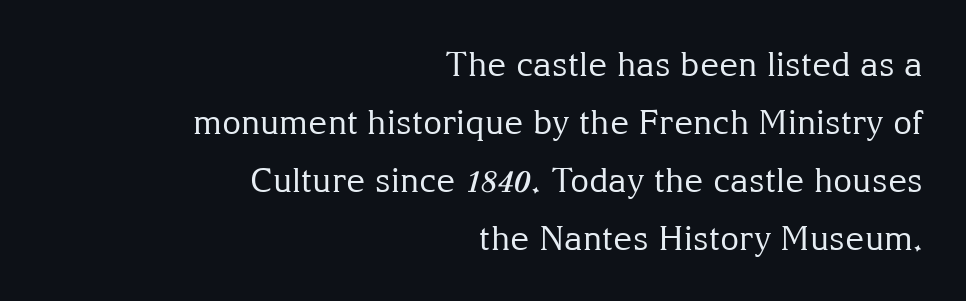
The image shows 33 px regular-weight serif type, upright; set right-aligned, line spacing 1.76x, normal letter spacing, not underlined; medium stroke contrast and a medium x-height.
